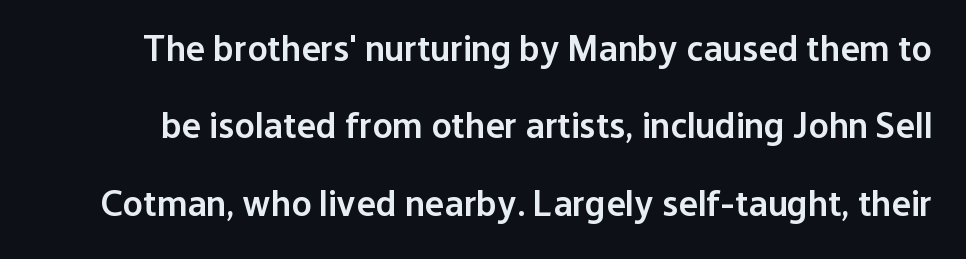
Is this a fixed-width face? No — the glyphs have proportional, varying widths. The passage shown has conventional tracking throughout. Successive baselines arrive slowly, with a big drop between each. The zone under the glyphs is completely vacant. Posture: vertical. Firm but not heavy-handed strokes: this text is semibold.
